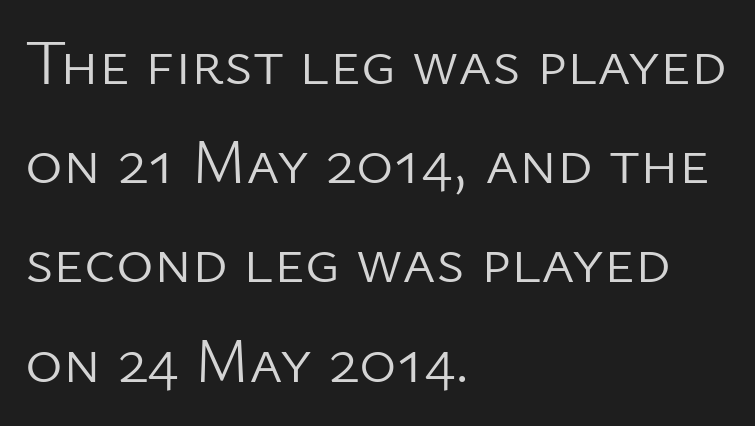
Letters have the restrained weight of plain body copy at most. Caption: standard tracking, unaltered. Underline: absent. Grotesque or geometric, the face here clearly has no serifs. Each letter keeps its own natural width here, so spacing adapts to shape.
